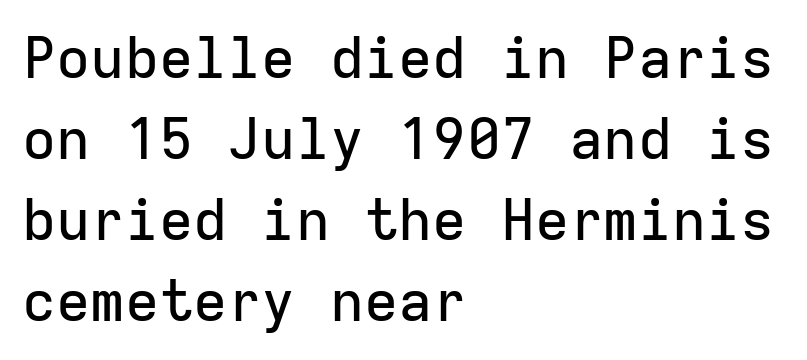
{"serif": "no", "italic": "no", "width": "normal", "stroke_contrast": "low", "x_height": "medium", "monospaced": "yes", "underline": "no", "align": "left", "line_spacing": "normal", "line_spacing_ratio": 1.42, "letter_spacing": "normal", "letter_spacing_em": 0.0, "glyph_px": 57}
